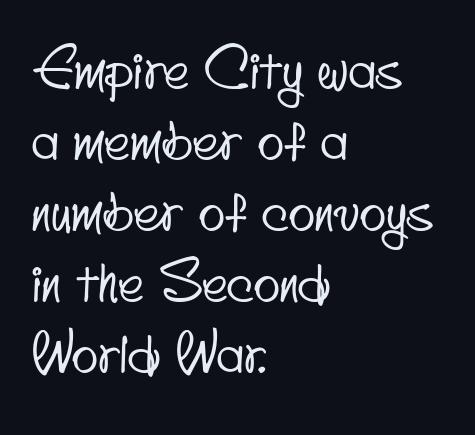
The image shows 55 px condensed sans-serif type; set left-aligned, normal line spacing (1.29x), normal letter spacing, not underlined; low stroke contrast and a small x-height.
